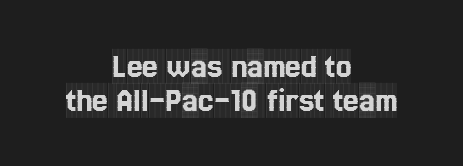
What kind of face is this? One with serifs. Posture: straight, roman, zero tilt. Compared with typical paragraphs, the rows here are closer together. The passage shown is typed in a proportional face where columns would drift. Inter-character spacing is left at the font's built-in metrics.
